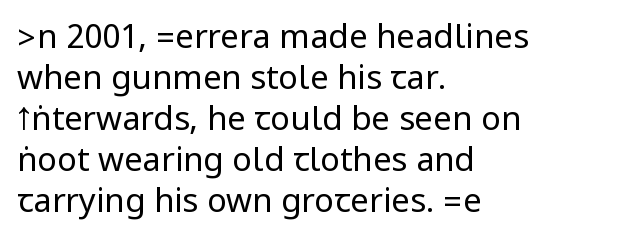
{"serif": "no", "italic": "no", "bold": "no", "weight": "regular", "width": "condensed", "stroke_contrast": "low", "underline": "no", "align": "left", "line_spacing_ratio": 1.24, "letter_spacing": "normal", "letter_spacing_em": 0.0, "glyph_px": 33}
